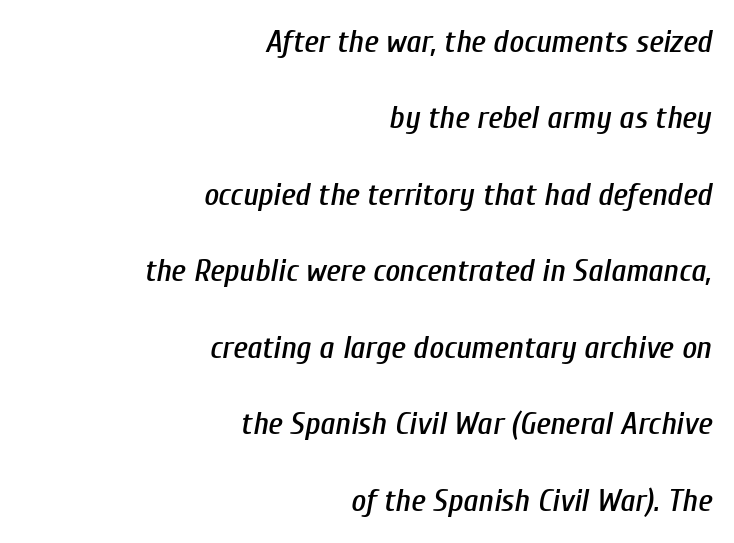
Q: Is the text italic (slanted)? A: Yes, it leans right by about 10 degrees.
Q: Is the text underlined? A: No.
Q: How is the paragraph aligned? A: Right-aligned.
Q: Is the spacing between letters normal or unusually wide? A: Normal.
Q: Is the spacing between lines tight, normal or loose? A: Loose.
Q: Width (condensed, normal, or wide)? A: Condensed.
Q: Stroke contrast? A: Low.
Q: x-height? A: Medium.
Q: Monospaced? A: No.
